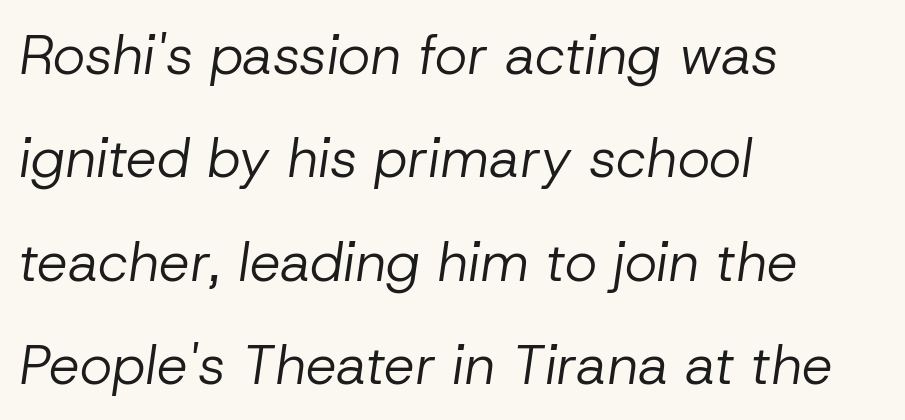
Words appear dense and cohesive because spacing is normal. No letter is thick-stroked: the sample isn't bold. Has an underline been added? It has not. Here the designer chose a conventional face with non-uniform glyph widths.
